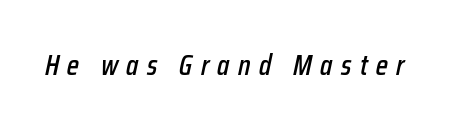
Look at the tracking — it's clearly loosened, letters drifting apart. When letters slant like this, we call the style italic. Proportional: the letters do not fall into vertical columns. Rule under the text: the space is simply empty.
